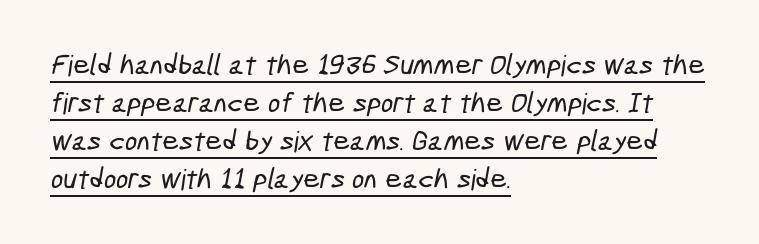
Q: Is the typeface a serif or a sans-serif typeface? A: Sans-serif.
Q: Is the text underlined? A: Yes.
Q: How is the paragraph aligned? A: Left-aligned.
Q: Is the spacing between letters normal or unusually wide? A: Normal.
Q: Is the spacing between lines tight, normal or loose? A: Normal.
Q: Width (condensed, normal, or wide)? A: Condensed.
Q: Stroke contrast? A: Low.
Q: x-height? A: Medium.
Q: Monospaced? A: No.
